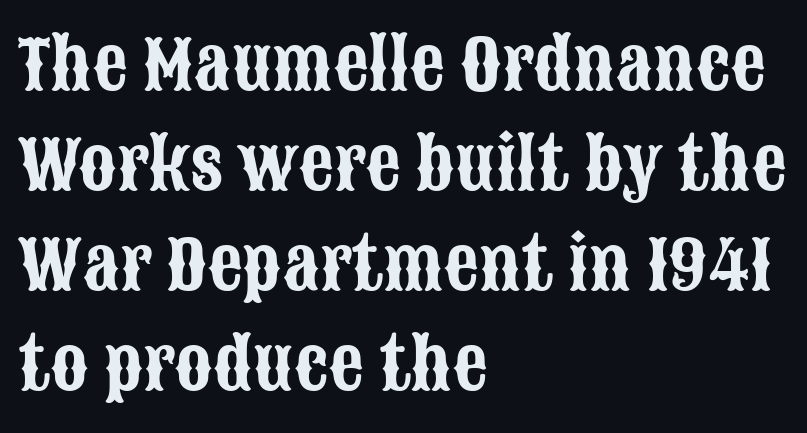
Q: Is the text italic (slanted)? A: No, it is upright.
Q: Is the typeface a serif or a sans-serif typeface? A: Sans-serif.
Q: Is the text underlined? A: No.
Q: How is the paragraph aligned? A: Left-aligned.
Q: Is the spacing between letters normal or unusually wide? A: Normal.
Q: Is the spacing between lines tight, normal or loose? A: Normal.
Q: Width (condensed, normal, or wide)? A: Condensed.
Q: Stroke contrast? A: Low.
Q: x-height? A: Large.
Q: Monospaced? A: No.
